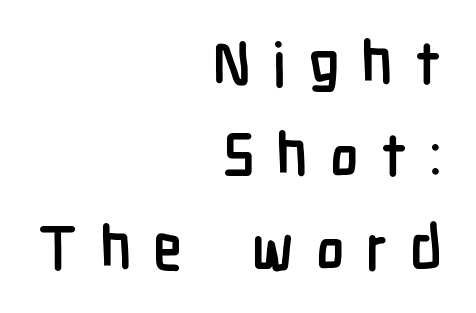
Q: Is the text bold? A: Yes.
Q: Is the text italic (slanted)? A: No, it is upright.
Q: Is the typeface a serif or a sans-serif typeface? A: Sans-serif.
Q: Is the text underlined? A: No.
Q: How is the paragraph aligned? A: Right-aligned.
Q: Is the spacing between letters normal or unusually wide? A: Unusually wide.
Q: Is the spacing between lines tight, normal or loose? A: Normal.
Q: Width (condensed, normal, or wide)? A: Condensed.
Q: Stroke contrast? A: Low.
Q: x-height? A: Medium.
Q: Monospaced? A: No.
